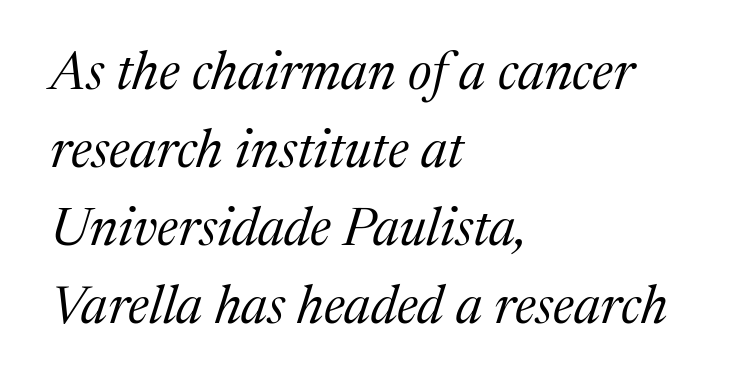
The image shows 53 px regular-weight serif type, italic (leaning right); set left-aligned, normal line spacing (1.47x), normal letter spacing, not underlined; medium stroke contrast and a medium x-height.
